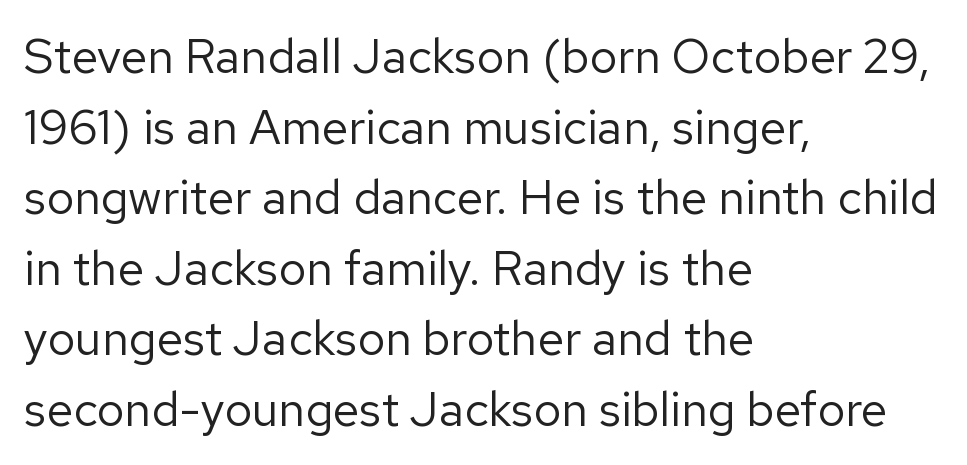
Q: Is the text bold? A: No.
Q: Is the text italic (slanted)? A: No, it is upright.
Q: Is the typeface a serif or a sans-serif typeface? A: Sans-serif.
Q: Is the text underlined? A: No.
Q: How is the paragraph aligned? A: Left-aligned.
Q: Is the spacing between letters normal or unusually wide? A: Normal.
Q: Is the spacing between lines tight, normal or loose? A: Normal.
Q: Width (condensed, normal, or wide)? A: Normal.
Q: Stroke contrast? A: Low.
Q: x-height? A: Medium.
Q: Monospaced? A: No.
